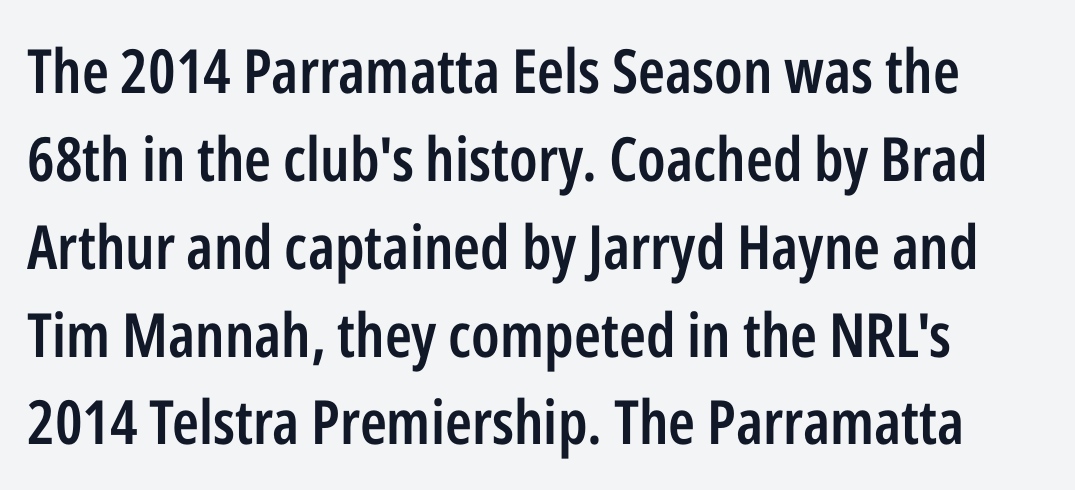
{"serif": "no", "italic": "no", "bold": "semi", "weight": "semibold", "width": "condensed", "stroke_contrast": "low", "x_height": "medium", "monospaced": "no", "underline": "no", "line_spacing": "normal", "line_spacing_ratio": 1.44, "letter_spacing": "normal", "letter_spacing_em": 0.0, "glyph_px": 61}
